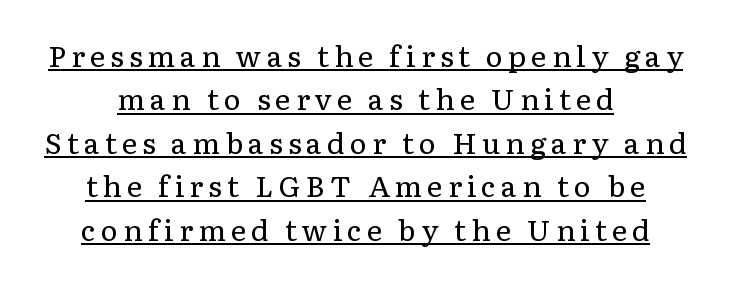
Leading matches the norm, producing a regular column. Spacing verdict: proportional, widths tailored to each character. The characters display serif detailing at their extremities. Typeset on center — no edge is straight. This is roman type, the default non-slanted kind.
